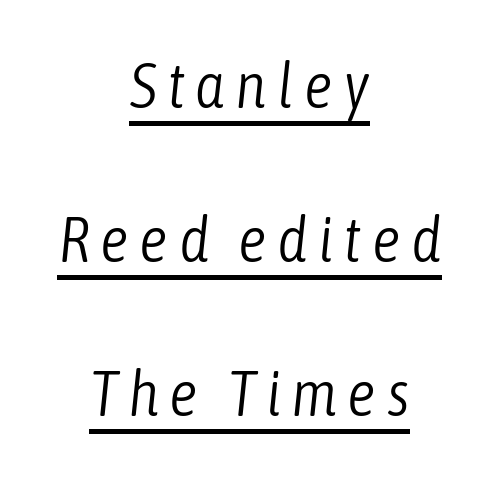
An italicized treatment has been applied to the whole sample. Compared with typical paragraphs, the rows here are farther apart. The rag falls on both sides of this text block equally. Has an underline been added? It has. No extra ink here — the face is not bold. Proportional: the letters do not fall into vertical columns.
